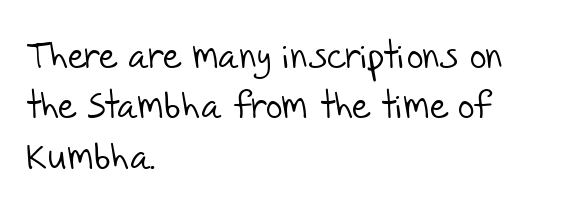
The image shows 36 px light sans-serif type; set left-aligned, normal line spacing (1.4x), normal letter spacing, not underlined; low stroke contrast and a large x-height.
